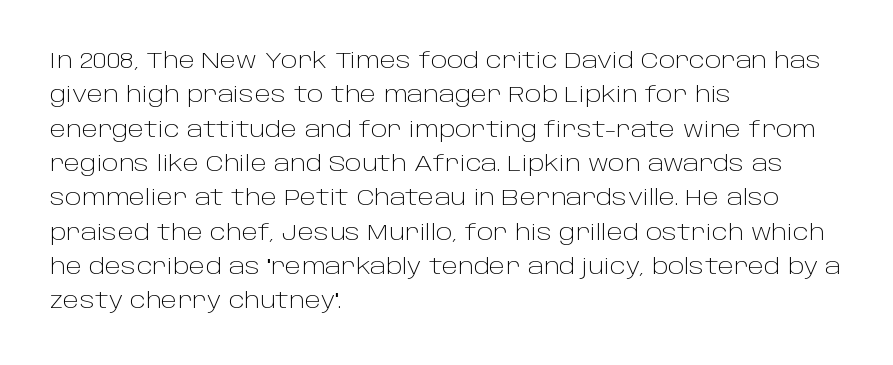
The specimen reads as upright at a glance. Is the stroke heavy? The answer is a plain regular-or-lighter. Clear beneath every line of the passage. Notice how descenders clear the ascenders below comfortably — that's standard leading.
